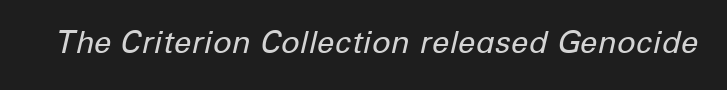
The zone under the glyphs is completely vacant. This sample has the flowing, uneven cadence of proportional lettering. Vertical stems look standard width or narrower in stroke. Rendered with sloped, italic letterforms.
